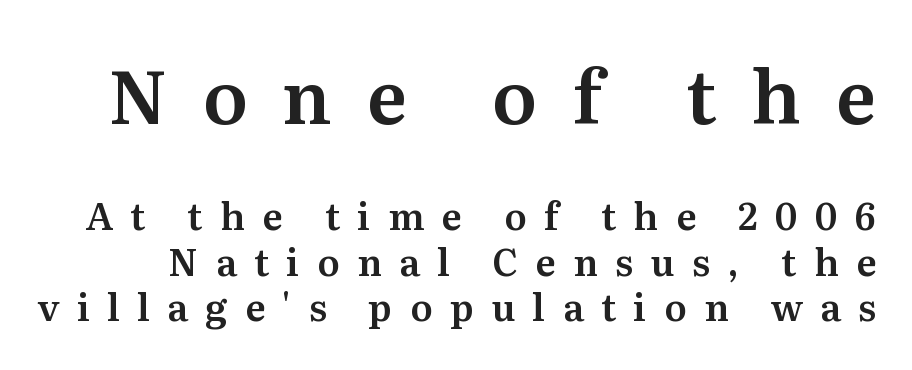
{"serif": "yes", "italic": "no", "width": "normal", "stroke_contrast": "medium", "x_height": "medium", "monospaced": "no", "underline": "no", "line_spacing_ratio": 1.23, "letter_spacing": "wide", "letter_spacing_em": 0.47, "larger_block": "first", "size_ratio": 2.0, "glyph_px": 74}
